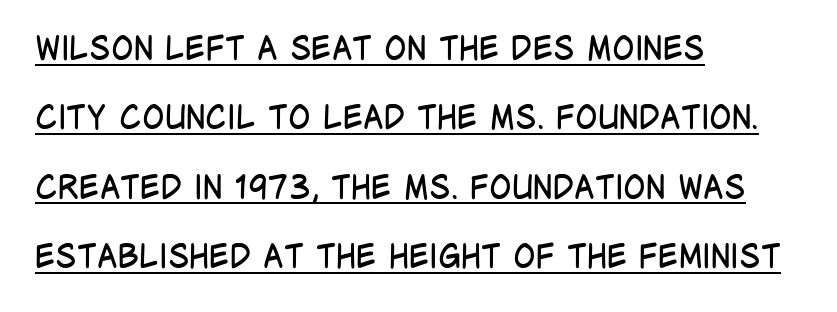
The image shows 33 px regular-weight, condensed sans-serif type, upright; set left-aligned, loose line spacing (2.1x), normal letter spacing, underlined; low stroke contrast and a large x-height.
